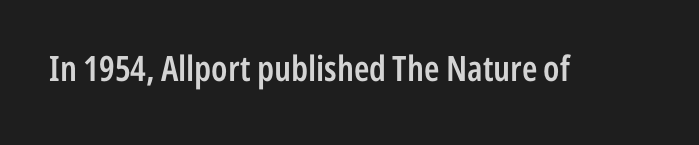
Q: Is the text bold? A: Semi-bold.
Q: Is the text italic (slanted)? A: No, it is upright.
Q: Is the typeface a serif or a sans-serif typeface? A: Sans-serif.
Q: Is the text underlined? A: No.
Q: Is the spacing between letters normal or unusually wide? A: Normal.
Q: Width (condensed, normal, or wide)? A: Condensed.
Q: Stroke contrast? A: Low.
Q: x-height? A: Medium.
Q: Monospaced? A: No.
